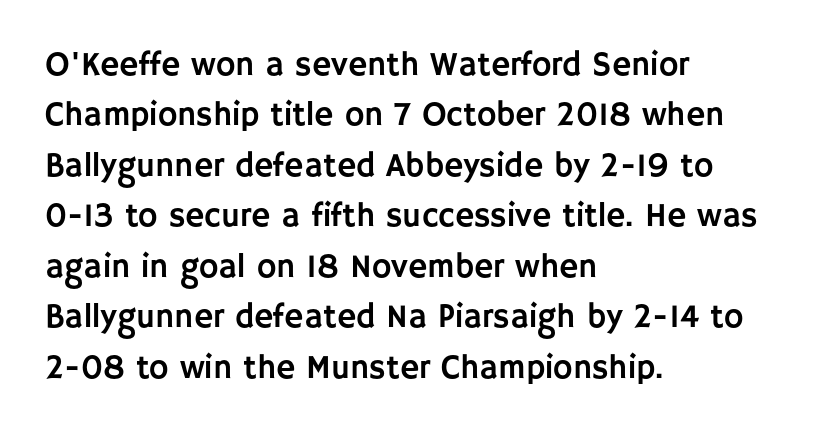
{"serif": "no", "italic": "no", "width": "normal", "stroke_contrast": "low", "x_height": "large", "monospaced": "no", "underline": "no", "align": "left", "line_spacing": "normal", "line_spacing_ratio": 1.53, "letter_spacing": "normal", "letter_spacing_em": 0.0, "glyph_px": 33}
